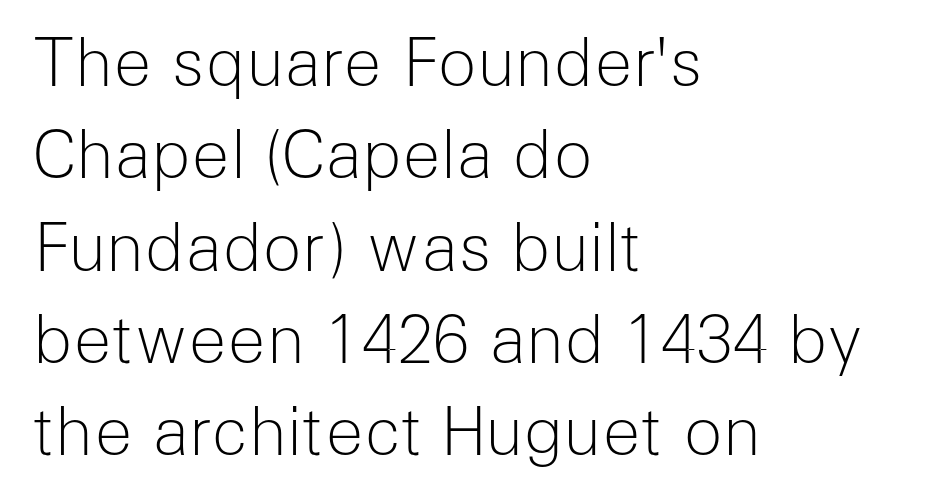
Q: Is the text bold? A: No.
Q: Is the text italic (slanted)? A: No, it is upright.
Q: Is the typeface a serif or a sans-serif typeface? A: Sans-serif.
Q: Is the text underlined? A: No.
Q: How is the paragraph aligned? A: Left-aligned.
Q: Is the spacing between letters normal or unusually wide? A: Normal.
Q: Is the spacing between lines tight, normal or loose? A: Normal.
Q: Width (condensed, normal, or wide)? A: Normal.
Q: Stroke contrast? A: Low.
Q: x-height? A: Medium.
Q: Monospaced? A: No.
